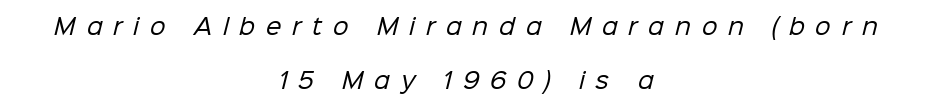
{"bold": "no", "underline": "no", "align": "center", "line_spacing": "loose", "line_spacing_ratio": 2.45, "letter_spacing": "wide", "letter_spacing_em": 0.49, "glyph_px": 22}
